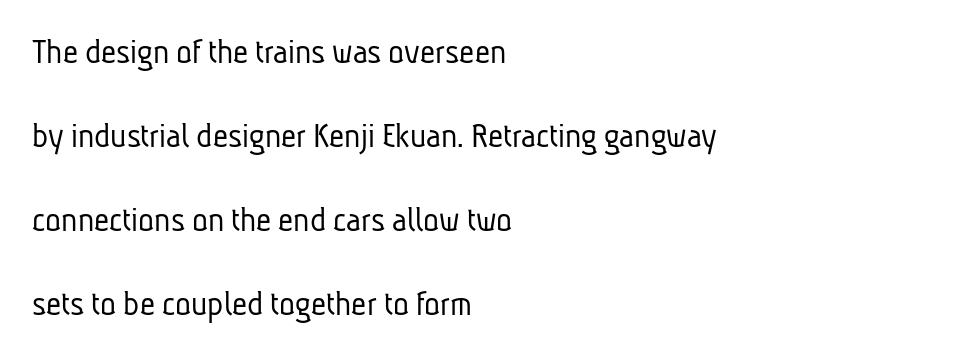
The image shows 37 px light, condensed sans-serif type; set left-aligned, loose line spacing (2.27x), normal letter spacing, not underlined; low stroke contrast and a medium x-height.
